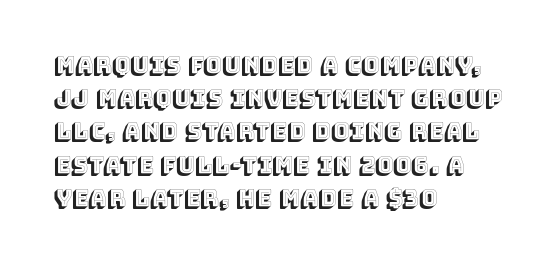
Q: Is the text italic (slanted)? A: No, it is upright.
Q: Is the text underlined? A: No.
Q: How is the paragraph aligned? A: Left-aligned.
Q: Is the spacing between letters normal or unusually wide? A: Normal.
Q: Is the spacing between lines tight, normal or loose? A: Normal.
